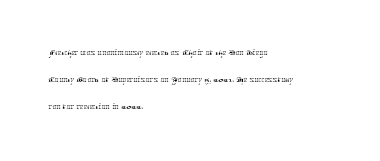
{"italic": "no", "bold": "no", "underline": "no", "align": "left", "line_spacing": "normal", "line_spacing_ratio": 1.35, "letter_spacing": "normal", "letter_spacing_em": 0.0, "glyph_px": 20}
